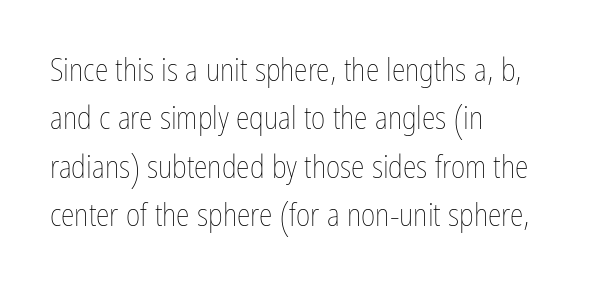
{"italic": "no", "bold": "no", "weight": "thin", "width": "condensed", "stroke_contrast": "low", "x_height": "medium", "monospaced": "no", "underline": "no", "align": "left", "line_spacing": "normal", "line_spacing_ratio": 1.56, "letter_spacing": "normal", "letter_spacing_em": 0.0, "glyph_px": 31}
